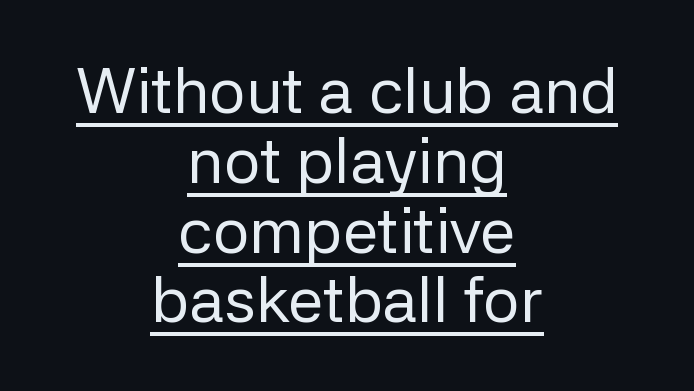
Q: Is the text bold? A: No.
Q: Is the text italic (slanted)? A: No, it is upright.
Q: Is the typeface a serif or a sans-serif typeface? A: Sans-serif.
Q: Is the text underlined? A: Yes.
Q: How is the paragraph aligned? A: Centered.
Q: Is the spacing between letters normal or unusually wide? A: Normal.
Q: Is the spacing between lines tight, normal or loose? A: Tight.
Q: Width (condensed, normal, or wide)? A: Normal.
Q: Stroke contrast? A: Low.
Q: x-height? A: Medium.
Q: Monospaced? A: No.
